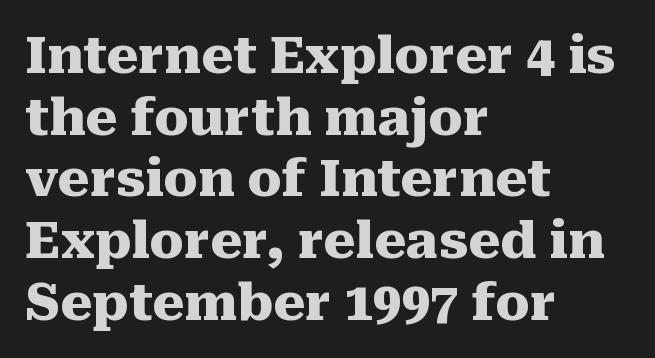
The image shows 51 px heavy serif type, upright; set left-aligned, line spacing 1.21x, normal letter spacing, not underlined; medium stroke contrast and a medium x-height.
